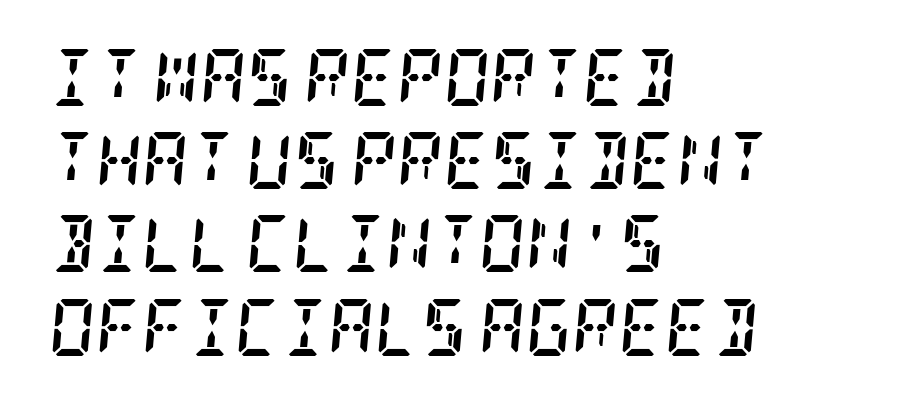
The letters carry serifs — small finishing strokes at the ends of their stems. The ragged edge is on the right, which tells us the setting is flush left. These lines carry a lot of weight — the face is fully bold. Whoever set this chose a conventional vertical rhythm. Beneath every word, the page is bare. Slant detected: the letters are inclined.
